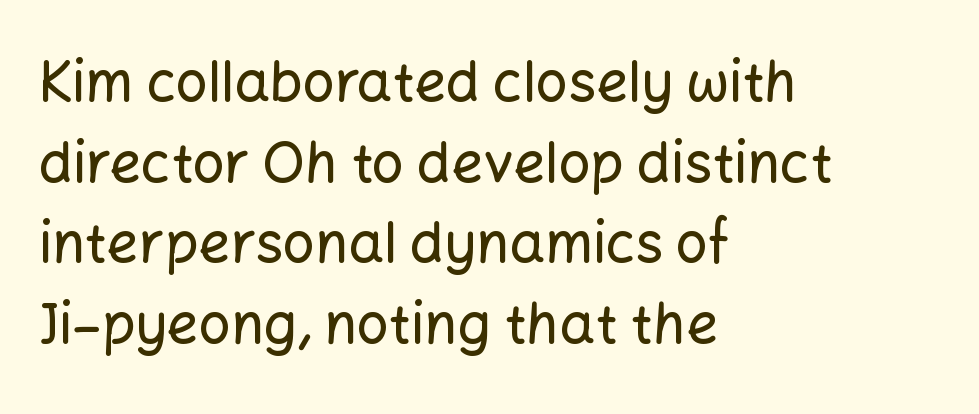
{"serif": "no", "italic": "no", "width": "normal", "stroke_contrast": "low", "x_height": "medium", "monospaced": "no", "underline": "no", "align": "left", "line_spacing": "normal", "line_spacing_ratio": 1.44, "letter_spacing": "normal", "letter_spacing_em": 0.0, "glyph_px": 56}
